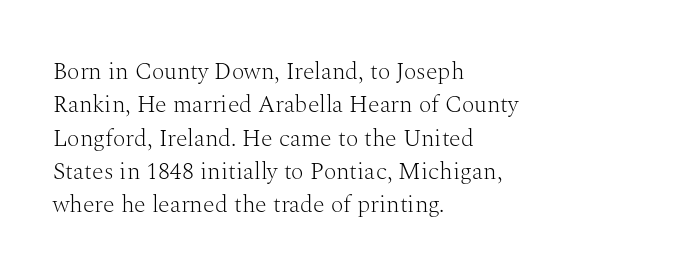
The image shows 24 px text type, upright; set left-aligned, normal line spacing (1.39x), normal letter spacing, not underlined.
